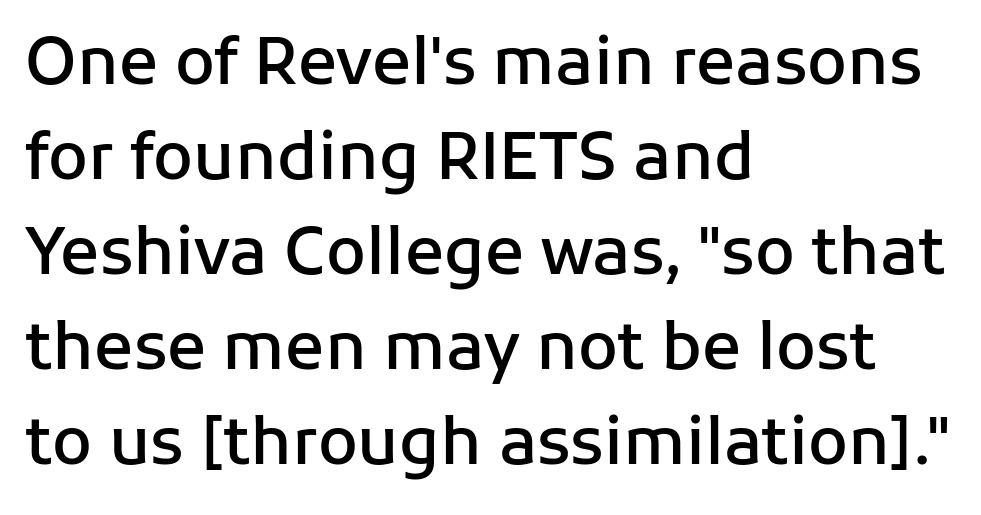
The image shows 65 px semibold sans-serif type, upright; set left-aligned, normal line spacing (1.46x), normal letter spacing, not underlined; low stroke contrast and a medium x-height.
